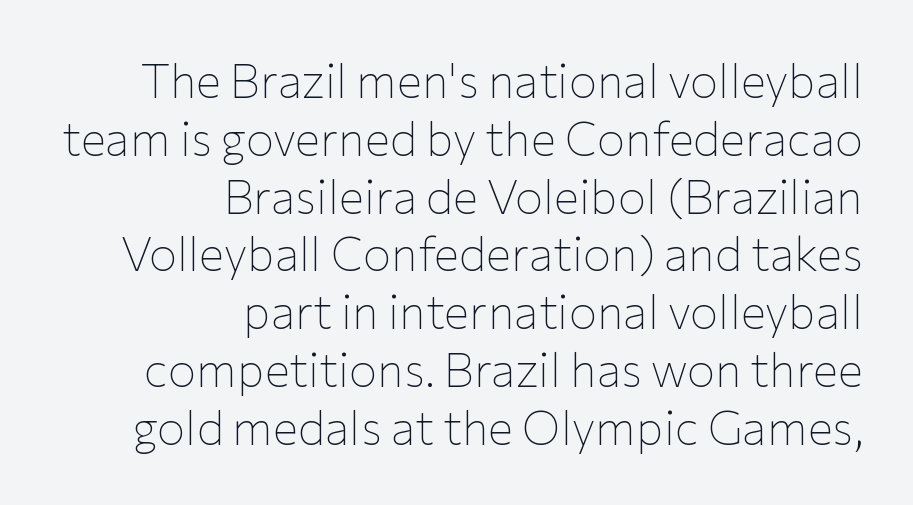
Nothing sits at the stroke ends, so this counts as sans-serif. Characters remain perfectly vertical along every line. Varying glyph widths throughout — classic text-font behaviour. The words here are not underlined. How are the letters spaced? Ordinarily, with no added tracking. A quiet, ordinary-to-light weight characterises the typeface.
